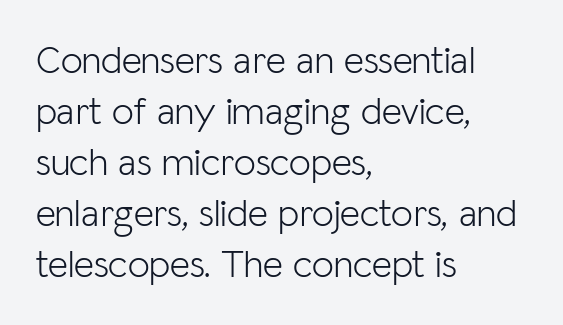
The image shows 39 px light sans-serif type, upright; set left-aligned, normal line spacing (1.31x), normal letter spacing, not underlined; low stroke contrast and a medium x-height.
